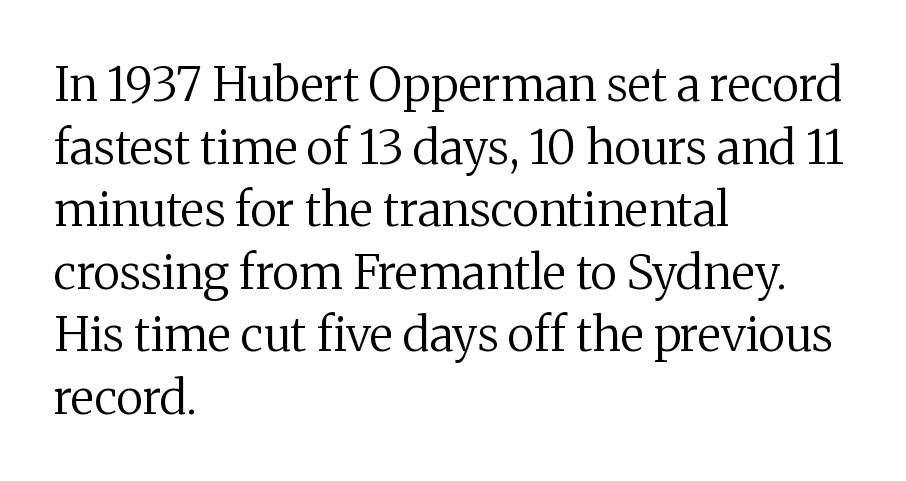
Summary of weight: not heavy and not bold. The rows are spaced the way most documents space them. The space beneath each line is pristine and unruled. Tracking here is standard; glyphs follow each other at the usual distance. Little horizontal feet cap the strokes, marking this as serif type. These lines are rendered in a variable-pitch font.
